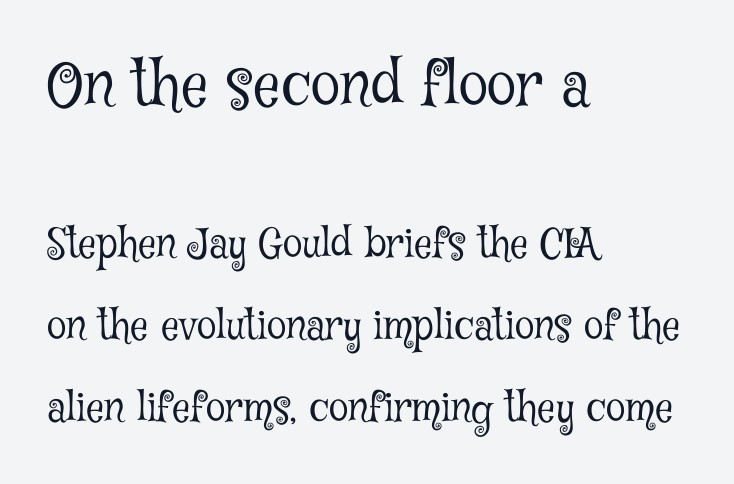
A roman cut, with each character standing at attention. Caption: standard tracking, unaltered. The earlier block is typeset at a bigger size than the later block. Think of a printed novel: that variable character pitch is what you see here.
